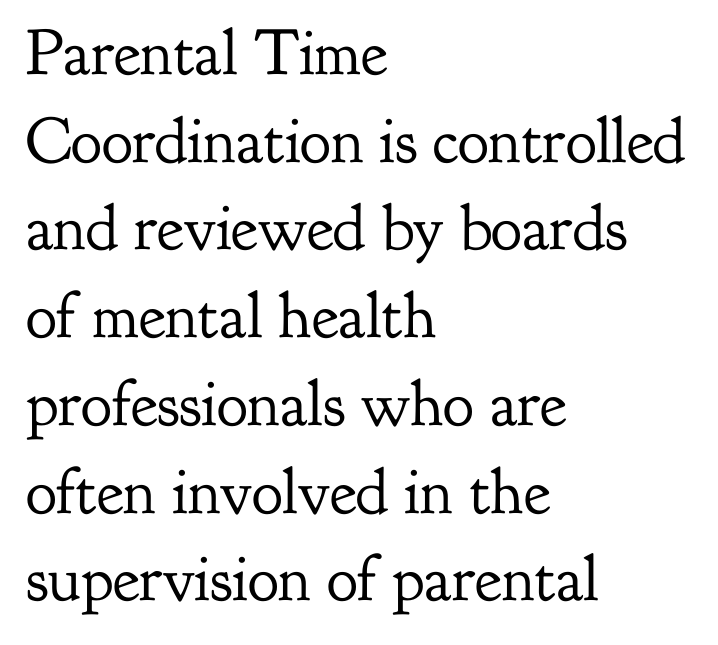
{"serif": "yes", "italic": "no", "bold": "no", "weight": "regular", "width": "normal", "stroke_contrast": "low", "x_height": "small", "monospaced": "no", "underline": "no", "align": "left", "line_spacing": "normal", "line_spacing_ratio": 1.35, "letter_spacing": "normal", "letter_spacing_em": 0.0, "glyph_px": 65}
